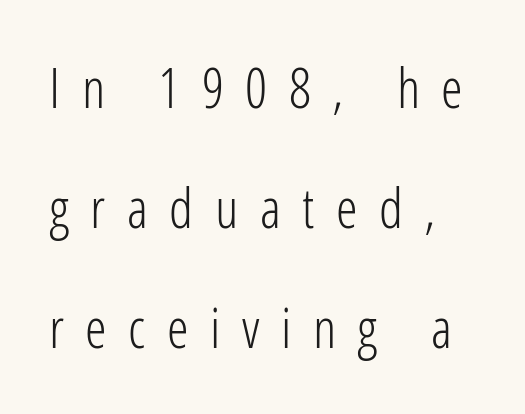
Is the letter spacing exaggerated? Yes — the characters are pushed far apart. Caption: face not bold, strokes unweighted. The specimen omits any rule beneath the text block's lines. A great deal of white space separates one row of letters from the next.
